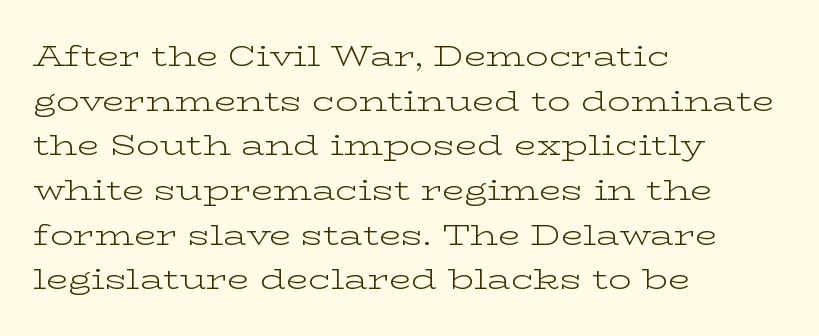
{"serif": "yes", "italic": "no", "bold": "no", "weight": "light", "width": "wide", "stroke_contrast": "low", "x_height": "medium", "monospaced": "no", "underline": "no", "align": "left", "line_spacing": "normal", "line_spacing_ratio": 1.54, "letter_spacing": "normal", "letter_spacing_em": 0.0, "glyph_px": 29}
